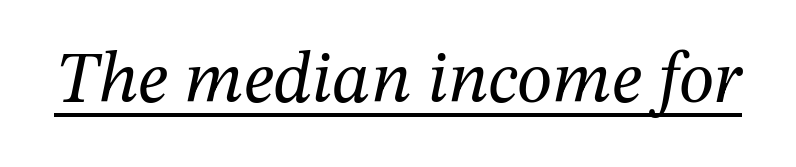
The image shows 72 px regular-weight serif type, italic (leaning right); set normal letter spacing, underlined; medium stroke contrast and a medium x-height.
